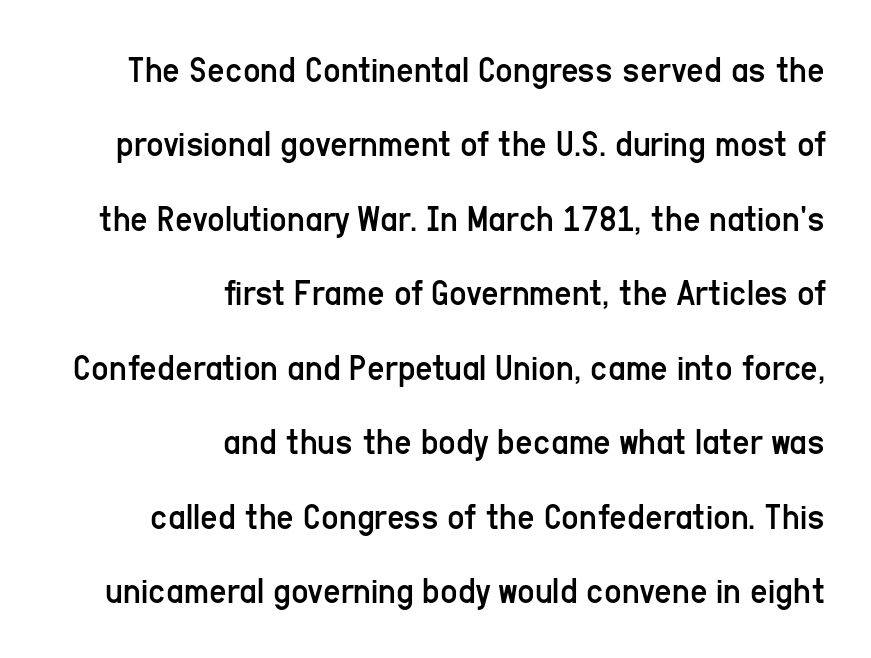
A sans-serif font was chosen for this passage. Every row of glyphs terminates at an identical x-position on the right. Students, note that the glyphs here touch the page at normal intervals. Unbolded letterforms with no extra heft. Do the characters align in a grid? No, the font is proportional.
